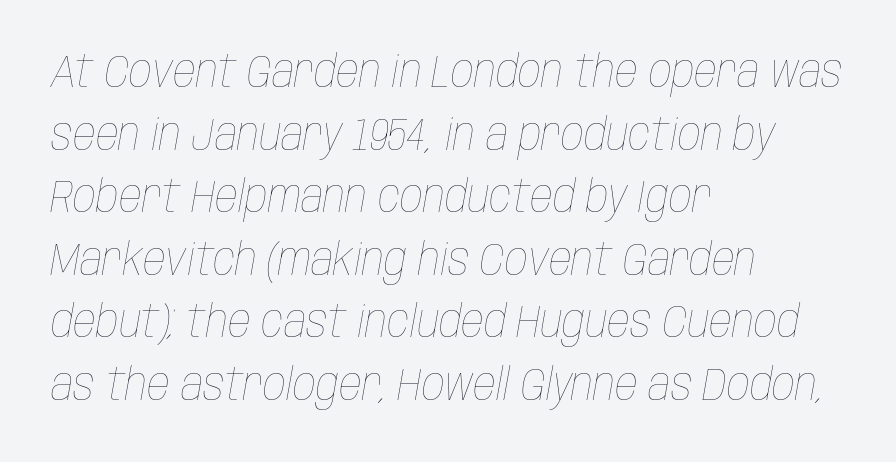
How are the letters spaced? Ordinarily, with no added tracking. Summary of weight: not heavy and not bold. Do the characters align in a grid? No, the font is proportional. Nobody drew a line under any word here. Does the copy run flush right? No — it runs flush left. The glyphs look as if they've been sheared to an angle.
